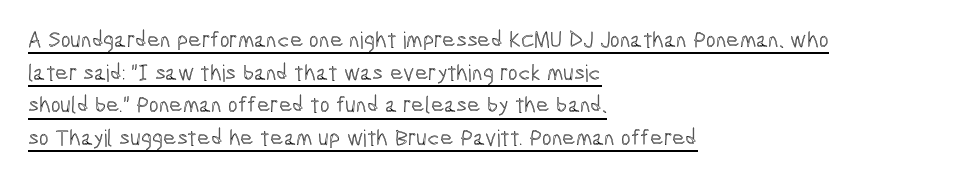
{"italic": "no", "underline": "yes", "align": "left", "line_spacing": "normal", "line_spacing_ratio": 1.42, "letter_spacing": "normal", "letter_spacing_em": 0.0, "glyph_px": 23}
